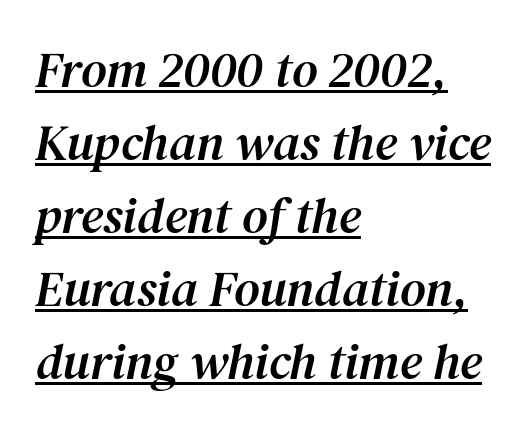
The image shows 50 px serif type, italic (leaning right); set left-aligned, normal line spacing (1.46x), normal letter spacing, underlined; medium stroke contrast and a medium x-height.
